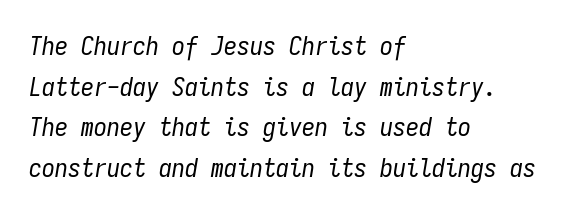
Q: Is the text bold? A: No.
Q: Is the text italic (slanted)? A: Yes, it leans right by about 9 degrees.
Q: Is the text underlined? A: No.
Q: How is the paragraph aligned? A: Left-aligned.
Q: Is the spacing between letters normal or unusually wide? A: Normal.
Q: Is the spacing between lines tight, normal or loose? A: Normal.
